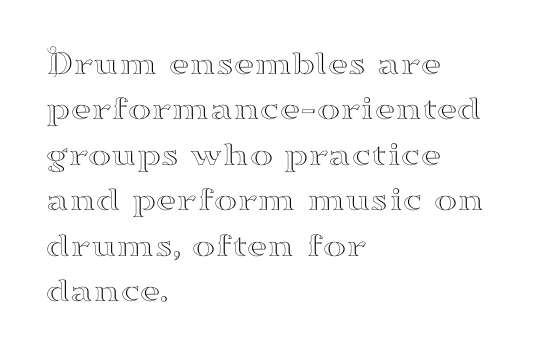
{"serif": "yes", "italic": "no", "width": "wide", "stroke_contrast": "high", "x_height": "small", "monospaced": "no", "underline": "no", "align": "left", "line_spacing": "normal", "line_spacing_ratio": 1.3, "letter_spacing": "normal", "letter_spacing_em": 0.0, "glyph_px": 35}
